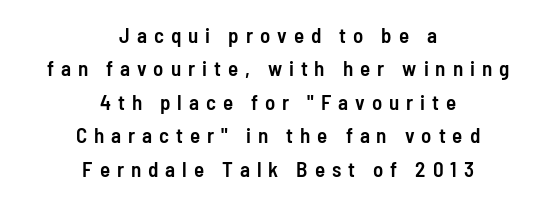
{"italic": "no", "bold": "semi", "underline": "no", "align": "center", "line_spacing": "normal", "line_spacing_ratio": 1.59, "letter_spacing": "wide", "letter_spacing_em": 0.33, "glyph_px": 21}
